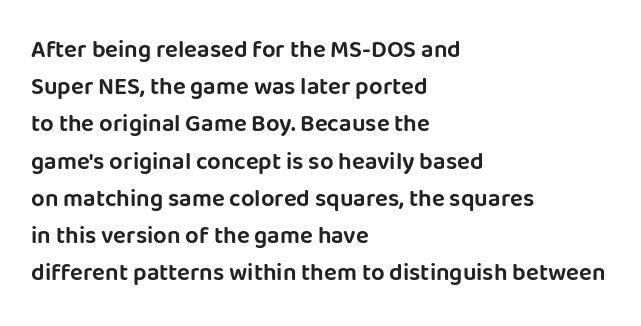
{"italic": "no", "underline": "no", "align": "left", "line_spacing": "normal", "line_spacing_ratio": 1.55, "letter_spacing": "normal", "letter_spacing_em": 0.0, "glyph_px": 24}
